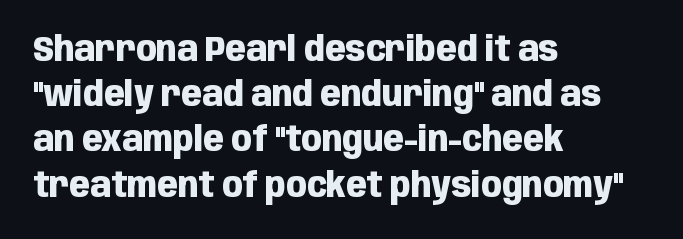
The glyphs have the mass of a bold cut. The lines sit at an ordinary, default distance from one another. Unlike a traditional serif, this face leaves its strokes unadorned. This rendering uses left alignment, leaving the right contour irregular.
